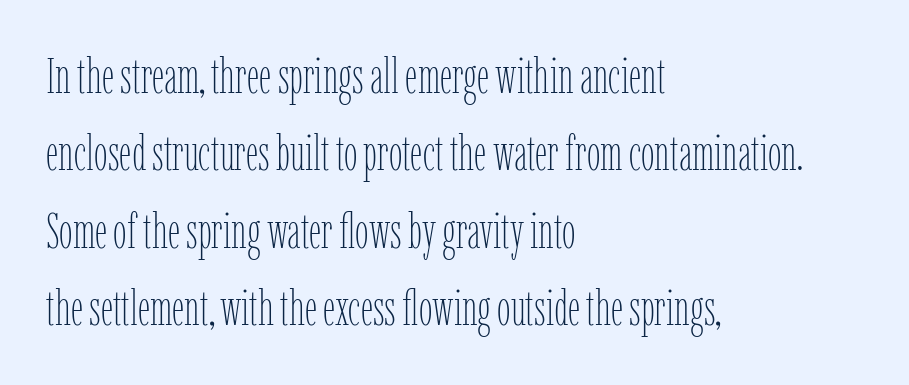
The image shows 49 px thin, condensed type, upright; set left-aligned, normal line spacing (1.58x), normal letter spacing, not underlined; low stroke contrast and a medium x-height.
